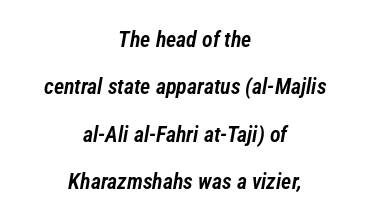
The image shows 22 px text type, italic (leaning right); set centered, loose line spacing (2.15x), normal letter spacing, not underlined.
